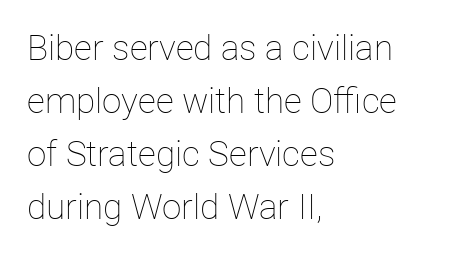
The letters sit at their default tracking, neither squeezed nor spread. The font's upright variant was chosen for this text. These lines are set flush left with a ragged right edge. Is this a fixed-width face? No — the glyphs have proportional, varying widths.
